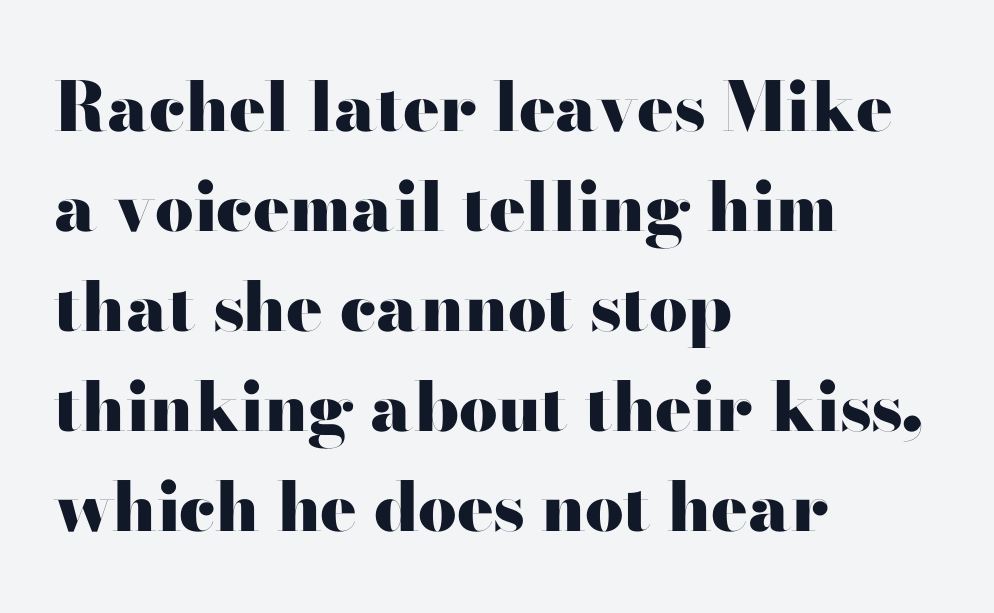
{"serif": "no", "italic": "no", "bold": "yes", "weight": "heavy", "width": "wide", "stroke_contrast": "high", "x_height": "small", "monospaced": "no", "underline": "no", "align": "left", "line_spacing": "normal", "line_spacing_ratio": 1.47, "letter_spacing": "normal", "letter_spacing_em": 0.0, "glyph_px": 68}
